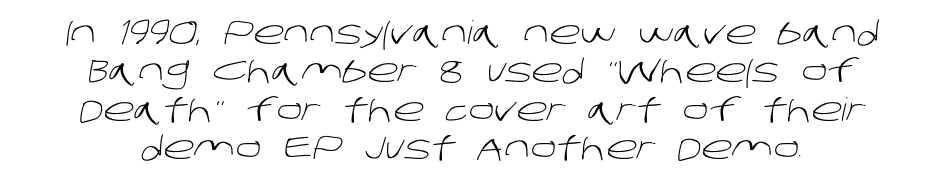
Q: Is the text bold? A: No.
Q: Is the typeface a serif or a sans-serif typeface? A: Sans-serif.
Q: Is the text underlined? A: No.
Q: How is the paragraph aligned? A: Centered.
Q: Is the spacing between letters normal or unusually wide? A: Normal.
Q: Width (condensed, normal, or wide)? A: Normal.
Q: Stroke contrast? A: Low.
Q: x-height? A: Large.
Q: Monospaced? A: No.
